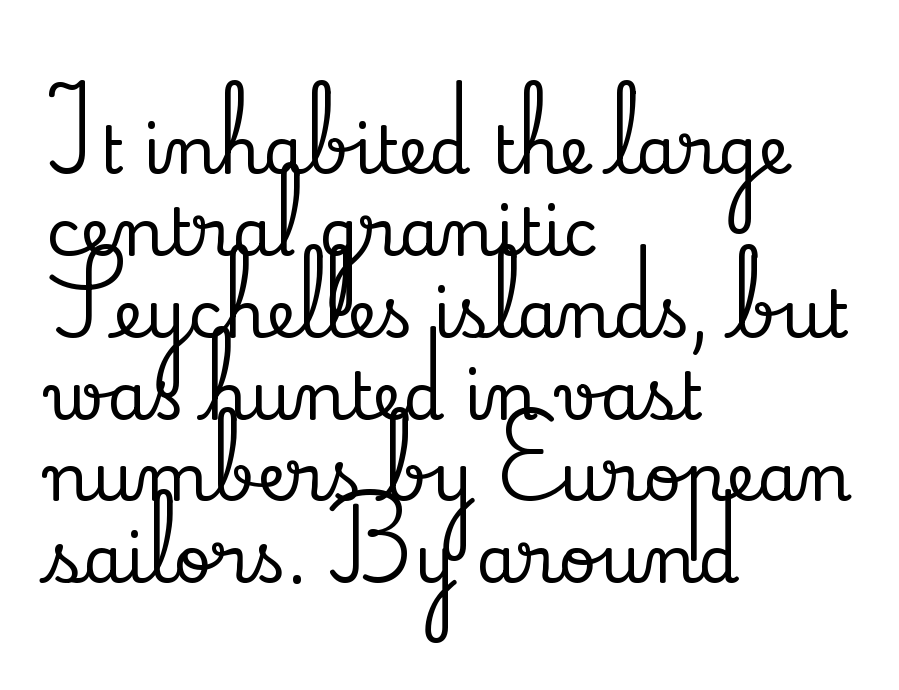
The typesetter chose a ragged-right arrangement here. Proportional: the letters do not fall into vertical columns. Unlike a clean sans, this face finishes its strokes with serifs. In terms of posture, this sample is upright. The passage shown is not underscored anywhere.
